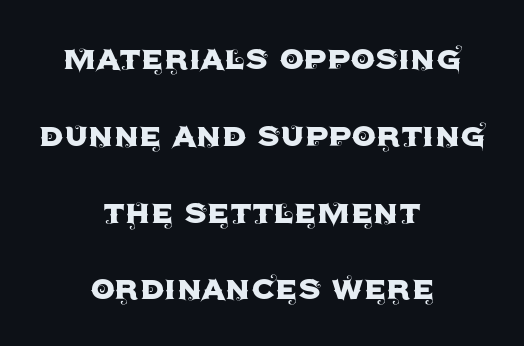
Serif or sans? Sans — the stroke terminals are bare. Looks like regular typesetting: each glyph gets only the width it needs. Letters rest on an invisible, unmarked baseline. Centered paragraph, ragged on both sides. Posture: vertical.
